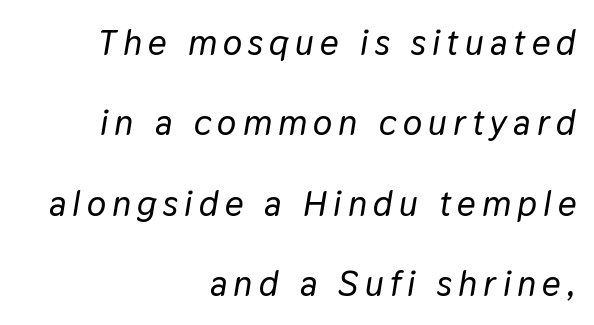
Q: Is the text italic (slanted)? A: Yes, it leans right by about 9 degrees.
Q: Is the text underlined? A: No.
Q: How is the paragraph aligned? A: Right-aligned.
Q: Is the spacing between lines tight, normal or loose? A: Loose.
Q: Width (condensed, normal, or wide)? A: Normal.
Q: Stroke contrast? A: Low.
Q: x-height? A: Medium.
Q: Monospaced? A: No.
